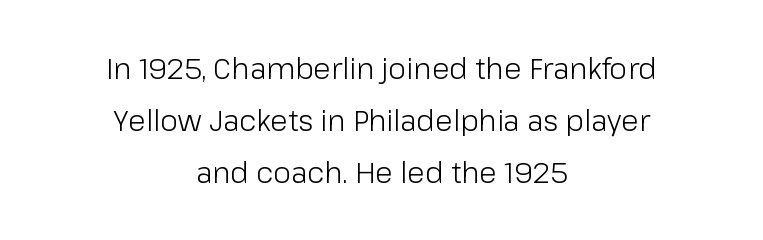
Q: Is the text bold? A: No.
Q: Is the text italic (slanted)? A: No, it is upright.
Q: Is the typeface a serif or a sans-serif typeface? A: Sans-serif.
Q: Is the text underlined? A: No.
Q: How is the paragraph aligned? A: Centered.
Q: Is the spacing between letters normal or unusually wide? A: Normal.
Q: Width (condensed, normal, or wide)? A: Normal.
Q: Stroke contrast? A: Low.
Q: x-height? A: Medium.
Q: Monospaced? A: No.
